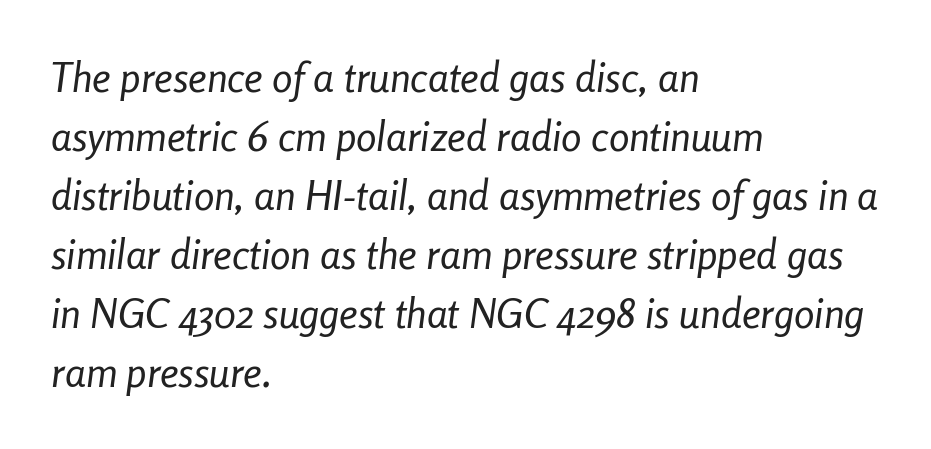
Proportional: the letters do not fall into vertical columns. The face used here has a pronounced slope to its letters. No extra ink here — the face is not bold. This rendering leaves character spacing at its baseline value. These lines stack with their left ends in a neat column.
